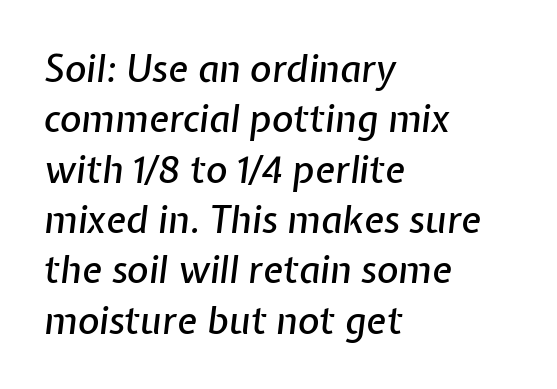
The image shows 37 px text type, italic (leaning right); set left-aligned, normal line spacing (1.36x), normal letter spacing, not underlined; low stroke contrast and a medium x-height.
